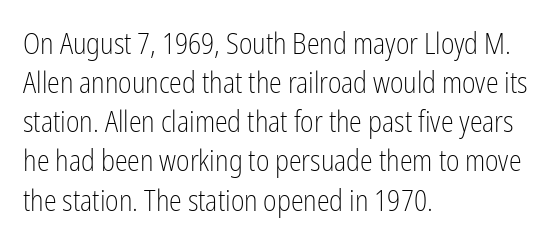
Q: Is the text bold? A: No.
Q: Is the text italic (slanted)? A: No, it is upright.
Q: Is the typeface a serif or a sans-serif typeface? A: Sans-serif.
Q: Is the text underlined? A: No.
Q: How is the paragraph aligned? A: Left-aligned.
Q: Is the spacing between letters normal or unusually wide? A: Normal.
Q: Is the spacing between lines tight, normal or loose? A: Normal.
Q: Width (condensed, normal, or wide)? A: Condensed.
Q: Stroke contrast? A: Low.
Q: x-height? A: Medium.
Q: Monospaced? A: No.
